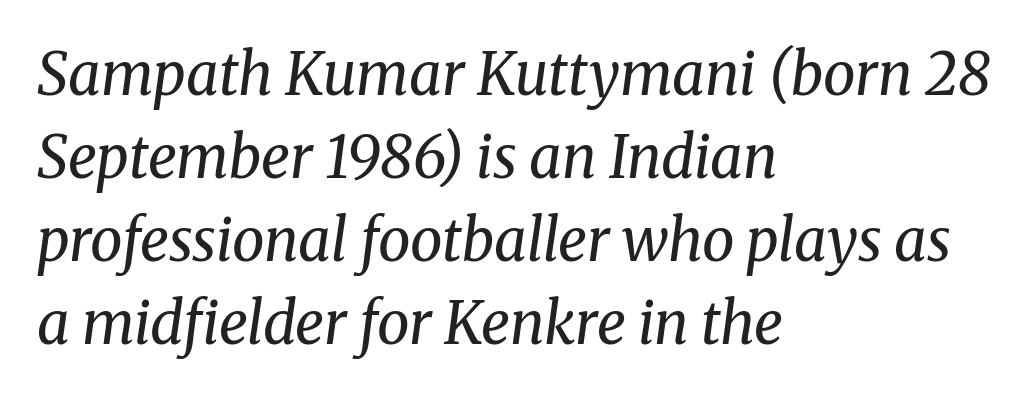
A typesetter would mark this as italic. The space directly below the letters is spotless. The font is comparable to plain body text, perhaps lighter. The letters advance in unequal steps, a hallmark of proportional type. Line spacing here is normal. The lines are quadded left.
